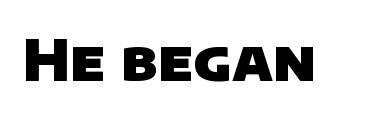
Q: Is the text bold? A: Yes.
Q: Is the typeface a serif or a sans-serif typeface? A: Sans-serif.
Q: Is the text underlined? A: No.
Q: Is the spacing between letters normal or unusually wide? A: Normal.
Q: Width (condensed, normal, or wide)? A: Normal.
Q: Stroke contrast? A: Low.
Q: x-height? A: Large.
Q: Monospaced? A: No.
